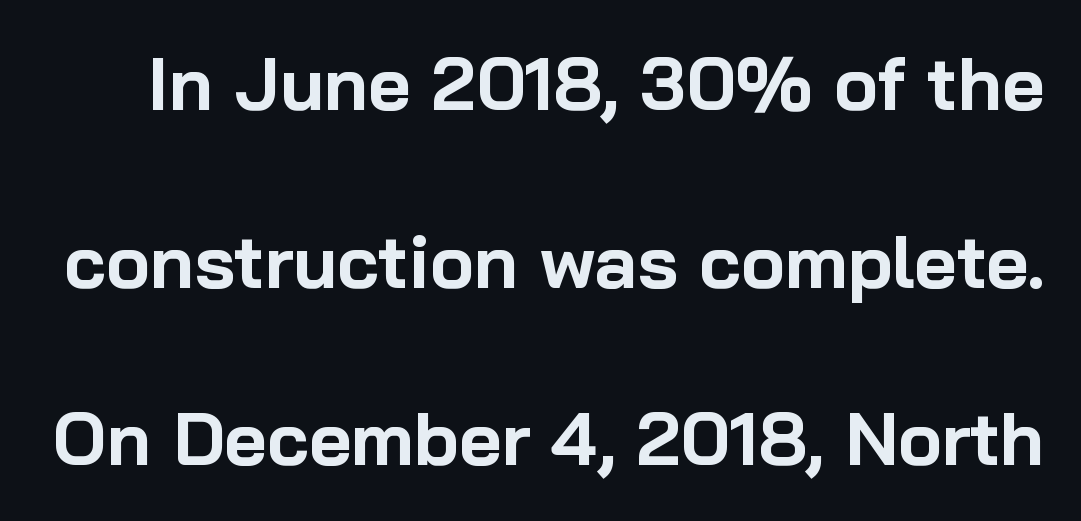
The image shows 74 px bold sans-serif type, upright; set loose line spacing (2.4x), normal letter spacing, not underlined; low stroke contrast and a medium x-height.
